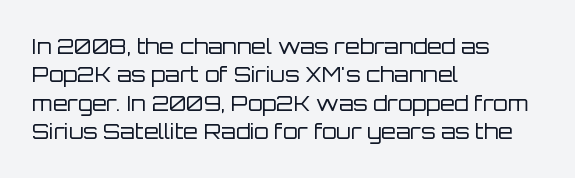
The image shows 21 px text type, upright; set left-aligned, normal line spacing (1.35x), normal letter spacing, not underlined.
